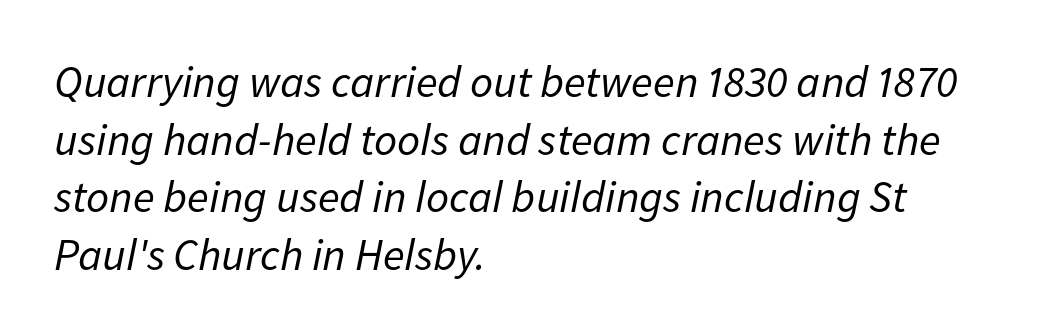
Tracking here is standard; glyphs follow each other at the usual distance. Stem width sits at or under what a default text font uses. The passage shown stacks its lines at a standard gap. Which margin do the lines hug? The left one — the right edge is uneven. The face used here is proportionally spaced, like ordinary book or web type. The letters are slanted; this is an italic face.
